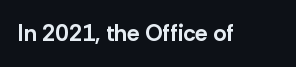
The image shows 23 px bold type, upright; set normal letter spacing, not underlined.
